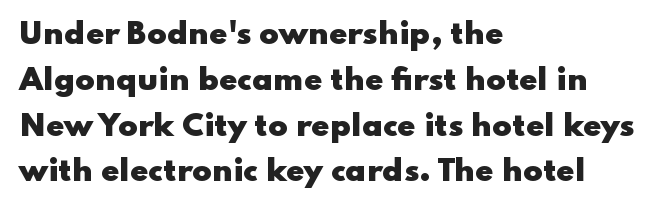
Q: Is the text bold? A: Yes.
Q: Is the text italic (slanted)? A: No, it is upright.
Q: Is the typeface a serif or a sans-serif typeface? A: Sans-serif.
Q: Is the text underlined? A: No.
Q: How is the paragraph aligned? A: Left-aligned.
Q: Is the spacing between letters normal or unusually wide? A: Normal.
Q: Is the spacing between lines tight, normal or loose? A: Normal.
Q: Width (condensed, normal, or wide)? A: Wide.
Q: Stroke contrast? A: Low.
Q: x-height? A: Small.
Q: Monospaced? A: No.
